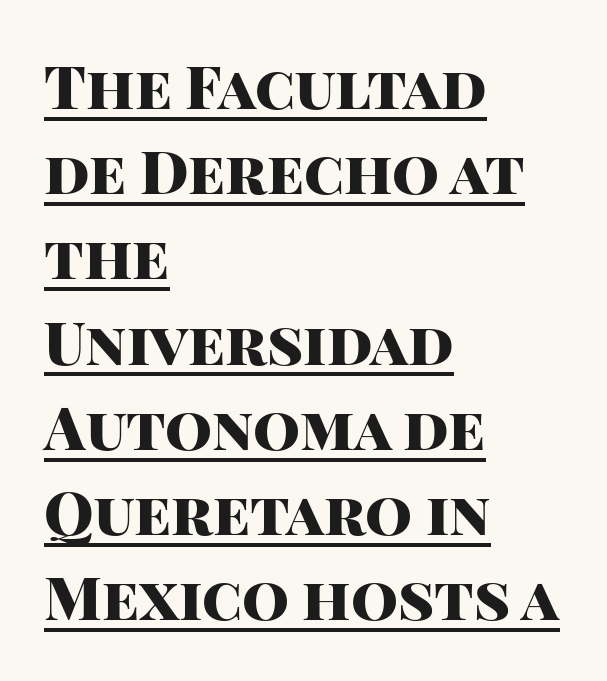
Q: Is the text bold? A: Yes.
Q: Is the text italic (slanted)? A: No, it is upright.
Q: Is the typeface a serif or a sans-serif typeface? A: Sans-serif.
Q: Is the text underlined? A: Yes.
Q: How is the paragraph aligned? A: Left-aligned.
Q: Is the spacing between letters normal or unusually wide? A: Normal.
Q: Is the spacing between lines tight, normal or loose? A: Normal.
Q: Width (condensed, normal, or wide)? A: Normal.
Q: Stroke contrast? A: High.
Q: x-height? A: Large.
Q: Monospaced? A: No.
